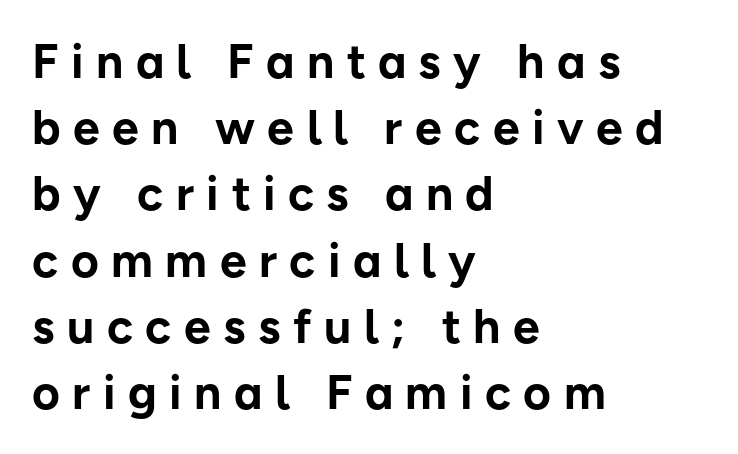
{"serif": "no", "italic": "no", "bold": "yes", "weight": "bold", "width": "normal", "stroke_contrast": "low", "x_height": "medium", "monospaced": "no", "underline": "no", "align": "left", "line_spacing": "normal", "line_spacing_ratio": 1.38, "letter_spacing": "wide", "letter_spacing_em": 0.26, "glyph_px": 48}
